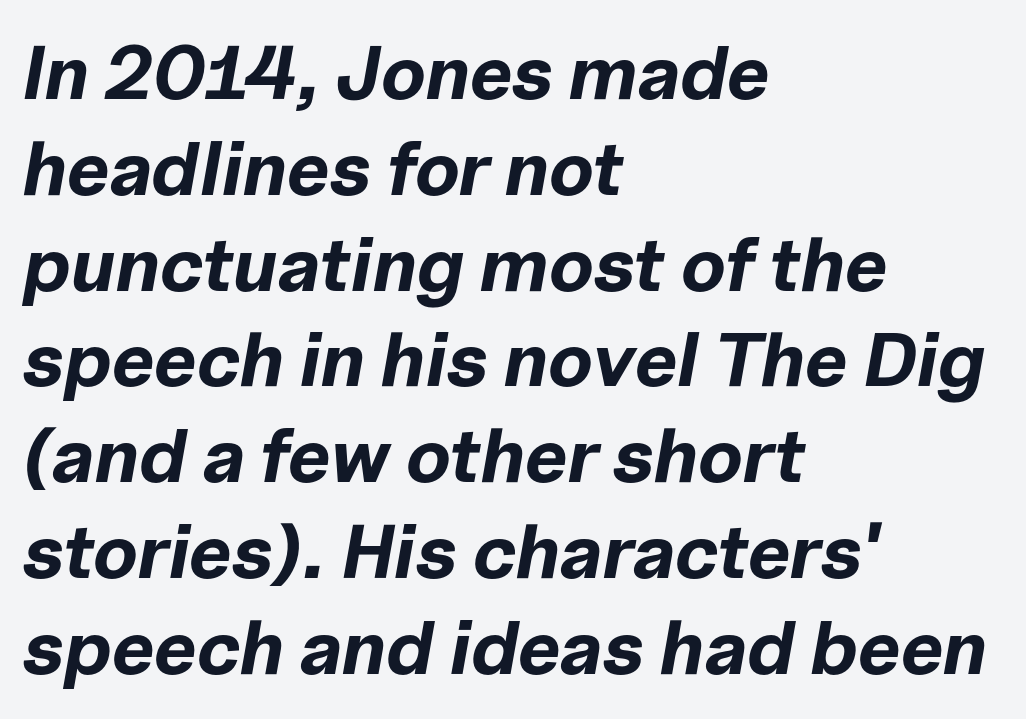
Q: Is the text bold? A: Yes.
Q: Is the text italic (slanted)? A: Yes, it leans right by about 10 degrees.
Q: Is the text underlined? A: No.
Q: How is the paragraph aligned? A: Left-aligned.
Q: Is the spacing between letters normal or unusually wide? A: Normal.
Q: Is the spacing between lines tight, normal or loose? A: Normal.
Q: Width (condensed, normal, or wide)? A: Normal.
Q: Stroke contrast? A: Low.
Q: x-height? A: Medium.
Q: Monospaced? A: No.
